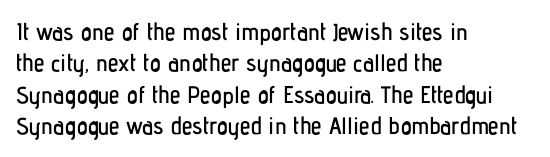
The image shows 24 px text type, upright; set left-aligned, normal line spacing (1.31x), normal letter spacing, not underlined.
